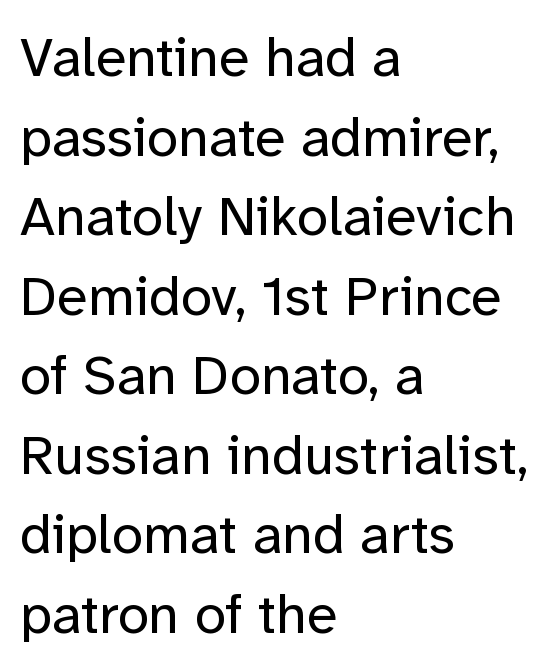
{"serif": "no", "italic": "no", "bold": "no", "weight": "regular", "width": "normal", "stroke_contrast": "low", "x_height": "medium", "monospaced": "no", "underline": "no", "align": "left", "line_spacing": "normal", "line_spacing_ratio": 1.42, "letter_spacing": "normal", "letter_spacing_em": 0.0, "glyph_px": 56}
